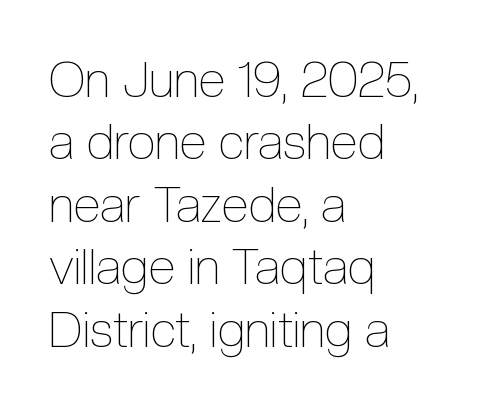
Q: Is the text bold? A: No.
Q: Is the text italic (slanted)? A: No, it is upright.
Q: Is the text underlined? A: No.
Q: How is the paragraph aligned? A: Left-aligned.
Q: Is the spacing between letters normal or unusually wide? A: Normal.
Q: Is the spacing between lines tight, normal or loose? A: Normal.
Q: Width (condensed, normal, or wide)? A: Condensed.
Q: x-height? A: Medium.
Q: Monospaced? A: No.
